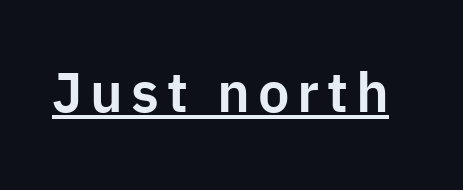
Q: Is the text italic (slanted)? A: No, it is upright.
Q: Is the typeface a serif or a sans-serif typeface? A: Sans-serif.
Q: Is the text underlined? A: Yes.
Q: Width (condensed, normal, or wide)? A: Normal.
Q: Stroke contrast? A: Low.
Q: x-height? A: Medium.
Q: Monospaced? A: No.
